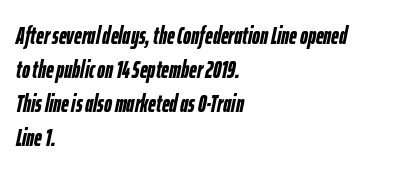
Q: Is the text bold? A: Yes.
Q: Is the text italic (slanted)? A: Yes, it leans right by about 12 degrees.
Q: Is the text underlined? A: No.
Q: How is the paragraph aligned? A: Left-aligned.
Q: Is the spacing between letters normal or unusually wide? A: Normal.
Q: Is the spacing between lines tight, normal or loose? A: Normal.
